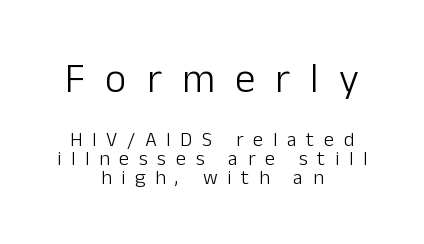
The image shows 41 px light sans-serif type, upright; set centered, tight line spacing (0.97x), unusually wide letter spacing (+0.49 em), not underlined; the first (top) block is 2.05x larger; low stroke contrast and a medium x-height.
